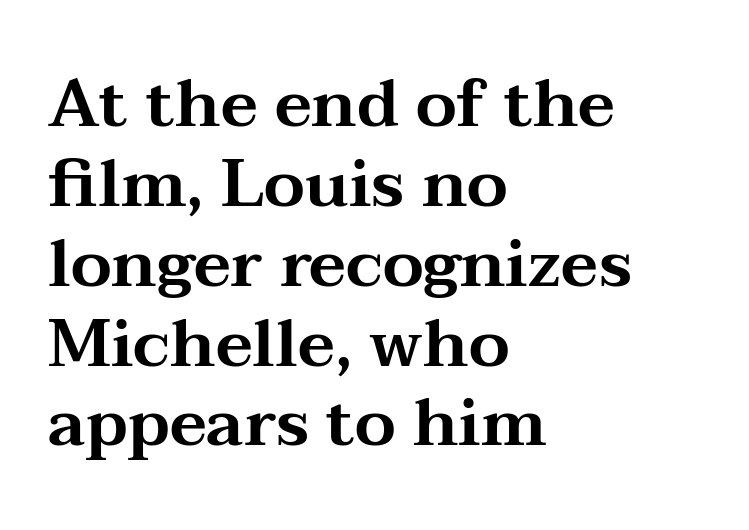
The image shows 66 px wide serif type, upright; set left-aligned, line spacing 1.21x, normal letter spacing, not underlined; medium stroke contrast and a medium x-height.
